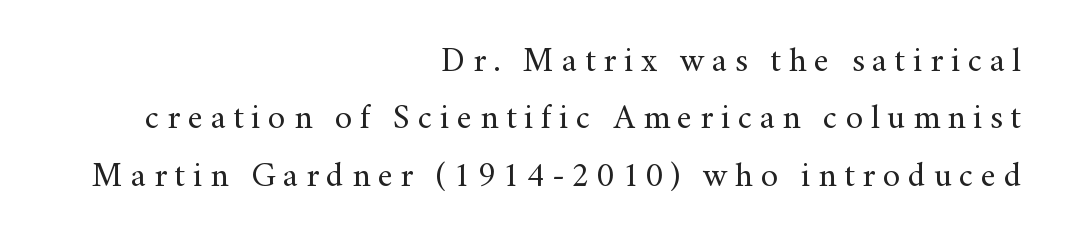
Weight: in the light-to-regular range. When letters stand straight like this, we call the style roman or upright. A typesetter would label this face a serif. What's the leading like? Ordinary, nothing unusual.
